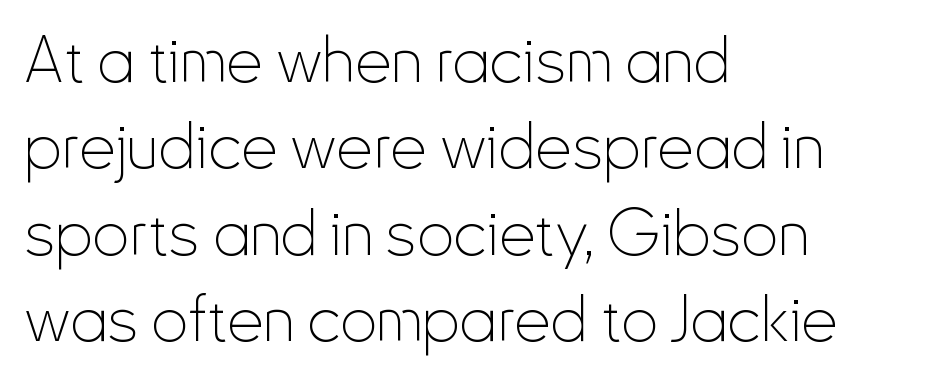
Q: Is the text bold? A: No.
Q: Is the text italic (slanted)? A: No, it is upright.
Q: Is the typeface a serif or a sans-serif typeface? A: Sans-serif.
Q: Is the text underlined? A: No.
Q: How is the paragraph aligned? A: Left-aligned.
Q: Is the spacing between letters normal or unusually wide? A: Normal.
Q: Is the spacing between lines tight, normal or loose? A: Normal.
Q: Width (condensed, normal, or wide)? A: Condensed.
Q: Stroke contrast? A: Low.
Q: x-height? A: Small.
Q: Monospaced? A: No.
